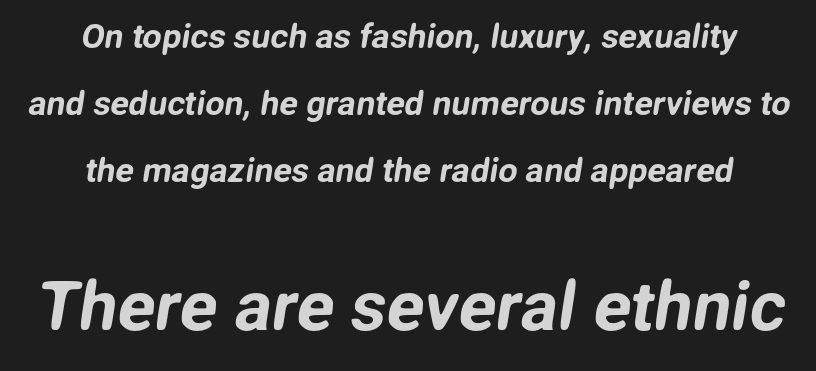
The image shows 69 px sans-serif type; set loose line spacing (1.97x), normal letter spacing, not underlined; the second (bottom) block is 2.03x larger; low stroke contrast and a medium x-height.
